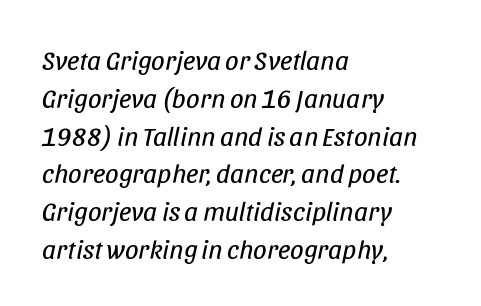
{"italic": "yes", "lean": "right", "slant_degrees": 11, "bold": "no", "underline": "no", "align": "left", "line_spacing": "normal", "line_spacing_ratio": 1.4, "letter_spacing": "normal", "letter_spacing_em": 0.0, "glyph_px": 27}
